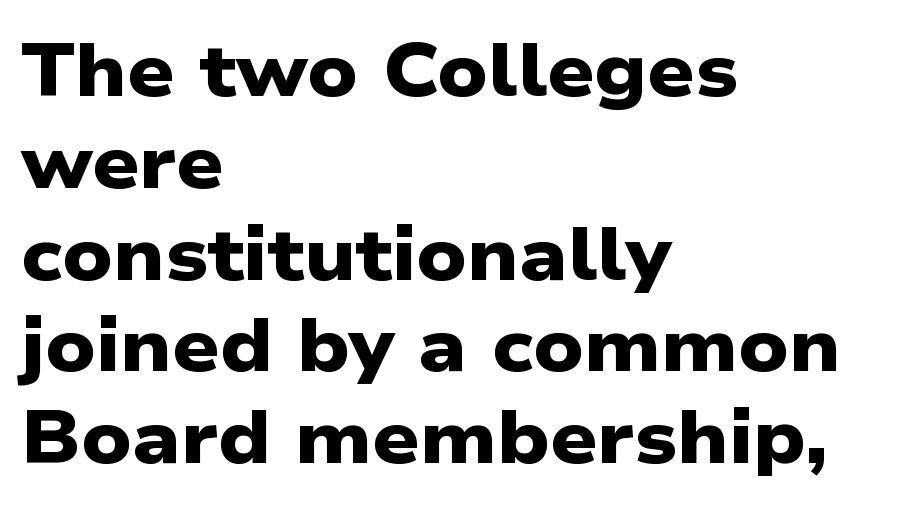
The image shows 74 px heavy, wide sans-serif type; set left-aligned, line spacing 1.24x, normal letter spacing, not underlined; low stroke contrast and a medium x-height.
